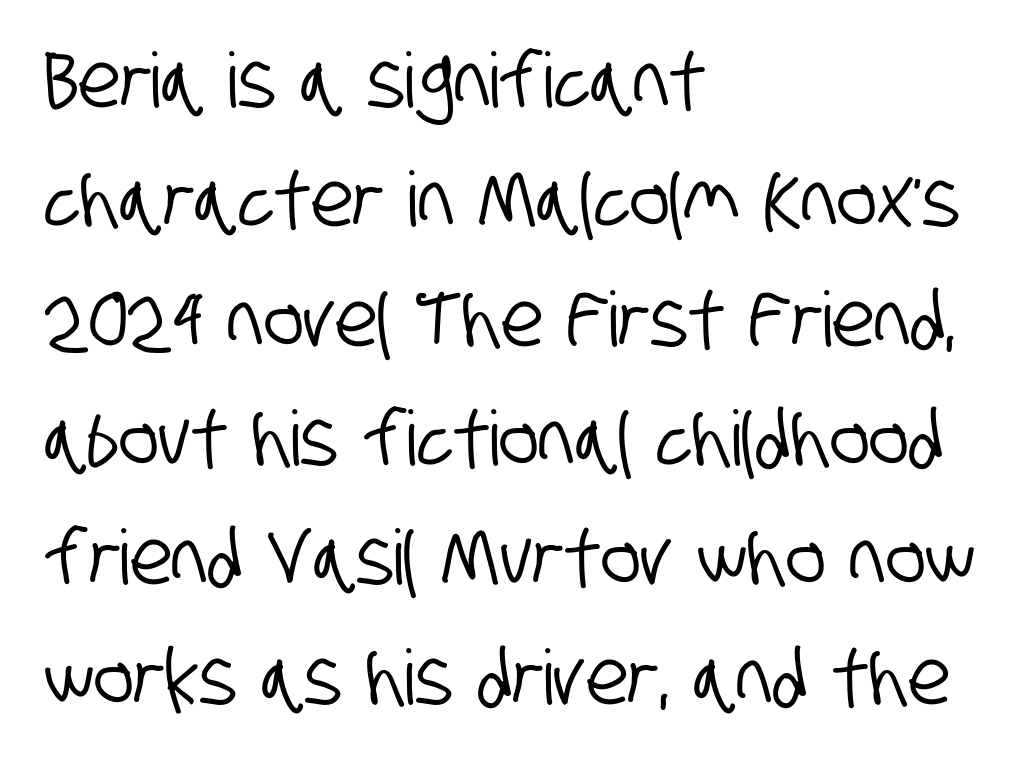
{"serif": "no", "width": "condensed", "stroke_contrast": "low", "x_height": "large", "monospaced": "no", "underline": "no", "align": "left", "line_spacing": "normal", "line_spacing_ratio": 1.57, "letter_spacing": "normal", "letter_spacing_em": 0.0, "glyph_px": 76}
